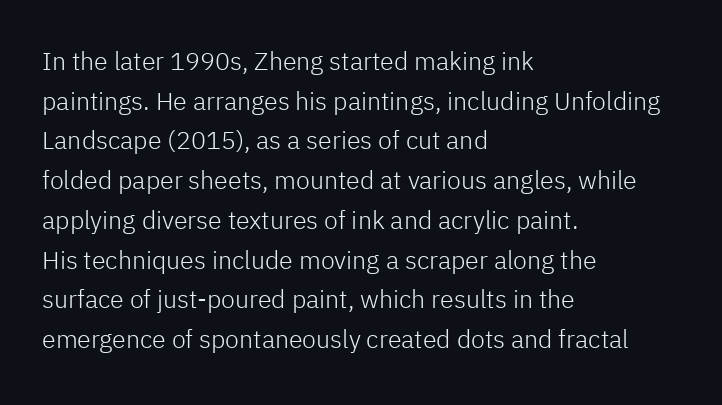
Q: Is the text bold? A: No.
Q: Is the text italic (slanted)? A: No, it is upright.
Q: Is the text underlined? A: No.
Q: How is the paragraph aligned? A: Left-aligned.
Q: Is the spacing between letters normal or unusually wide? A: Normal.
Q: Is the spacing between lines tight, normal or loose? A: Normal.
